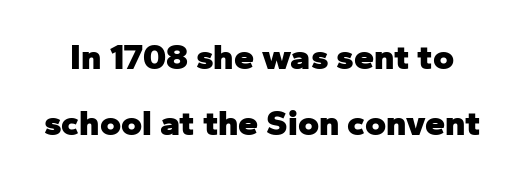
{"serif": "no", "italic": "no", "bold": "yes", "weight": "heavy", "width": "normal", "stroke_contrast": "low", "x_height": "medium", "monospaced": "no", "underline": "no", "line_spacing_ratio": 1.83, "letter_spacing": "normal", "letter_spacing_em": 0.0, "glyph_px": 36}
